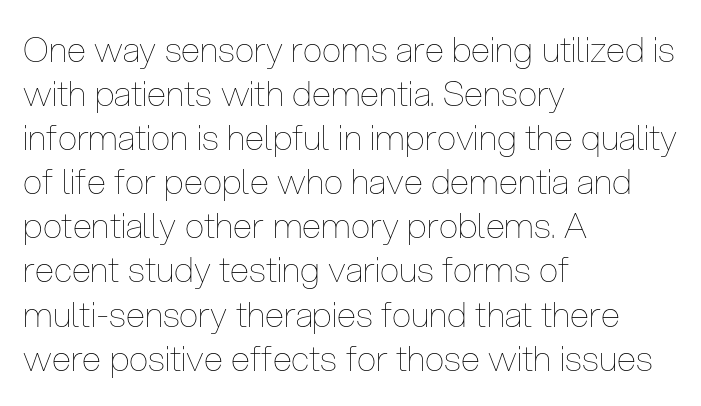
The image shows 35 px thin, condensed type, upright; set left-aligned, normal line spacing (1.26x), normal letter spacing, not underlined; low stroke contrast and a medium x-height.
